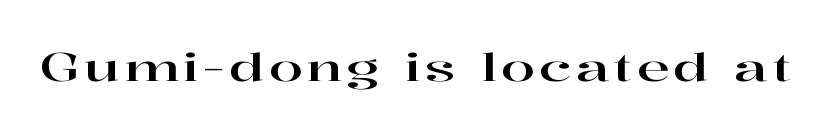
Each row of text sits above clean, open space. Do the letters lean? They stand straight. The characters display serif detailing at their extremities. You could not count columns in this text — the font is proportionally spaced.
